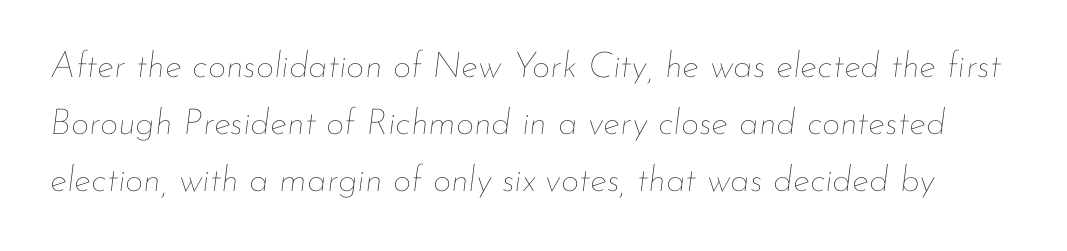
Q: Is the text bold? A: No.
Q: Is the text italic (slanted)? A: Yes, it leans right by about 7 degrees.
Q: Is the text underlined? A: No.
Q: Is the spacing between letters normal or unusually wide? A: Normal.
Q: Is the spacing between lines tight, normal or loose? A: Normal.
Q: Width (condensed, normal, or wide)? A: Normal.
Q: Stroke contrast? A: Low.
Q: x-height? A: Small.
Q: Monospaced? A: No.
